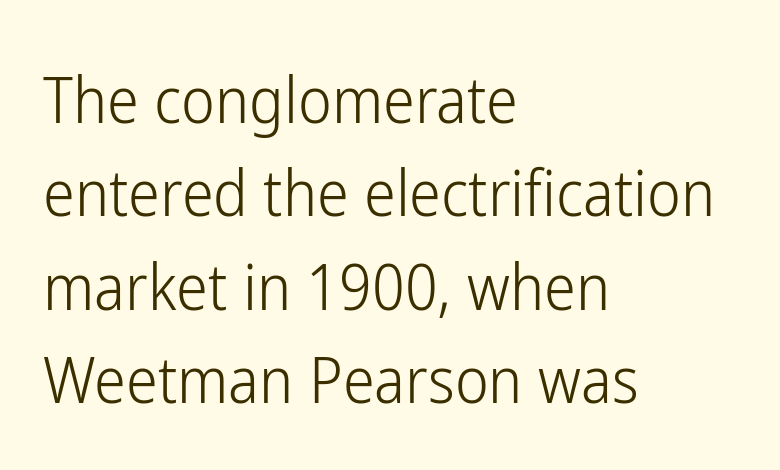
The type family on display is of the sans-serif kind. Typeset ragged right — the left edge is the straight one. These lines keep a tight, regular rhythm from letter to letter. The passage shown is typed in a proportional face where columns would drift. The gap between lines stays unmarked.
